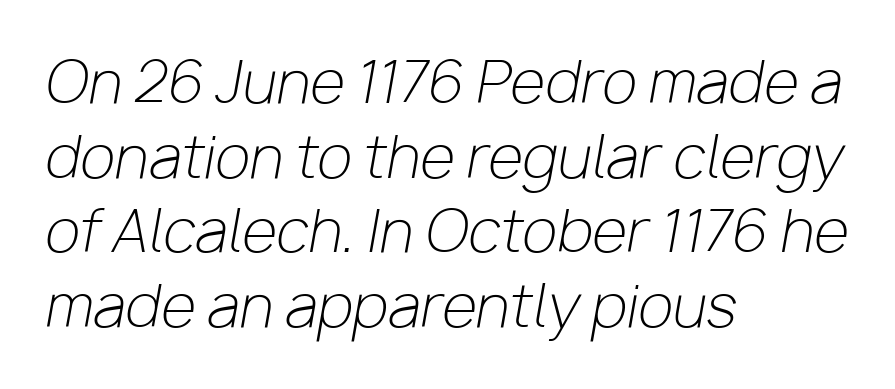
Emphasis-style slanted type is in use. Spacing verdict: proportional, widths tailored to each character. Tracking value appears to be zero — textbook default spacing. Visually the block forms a straight wall on the left and a jagged coastline on the right. Glance below the letters and you will spot only blank space. Leading: standard.
